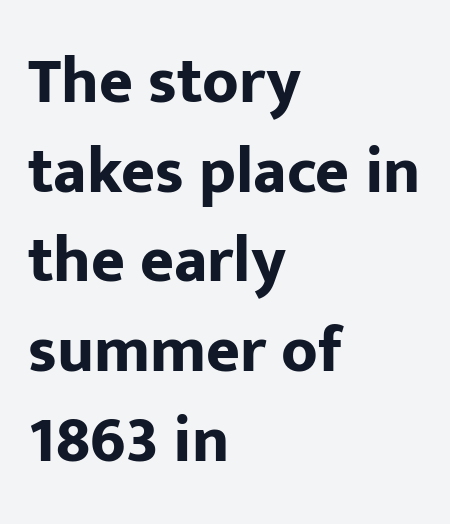
{"serif": "no", "italic": "no", "bold": "yes", "weight": "bold", "width": "normal", "stroke_contrast": "low", "x_height": "medium", "monospaced": "no", "underline": "no", "align": "left", "line_spacing": "normal", "line_spacing_ratio": 1.38, "letter_spacing": "normal", "letter_spacing_em": 0.0, "glyph_px": 65}
